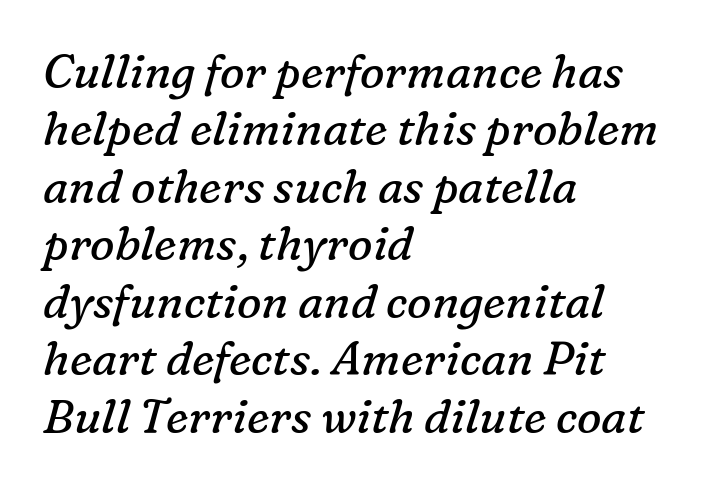
The image shows 46 px regular-weight serif type, italic (leaning right); set left-aligned, normal line spacing (1.25x), normal letter spacing, not underlined; low stroke contrast and a medium x-height.
